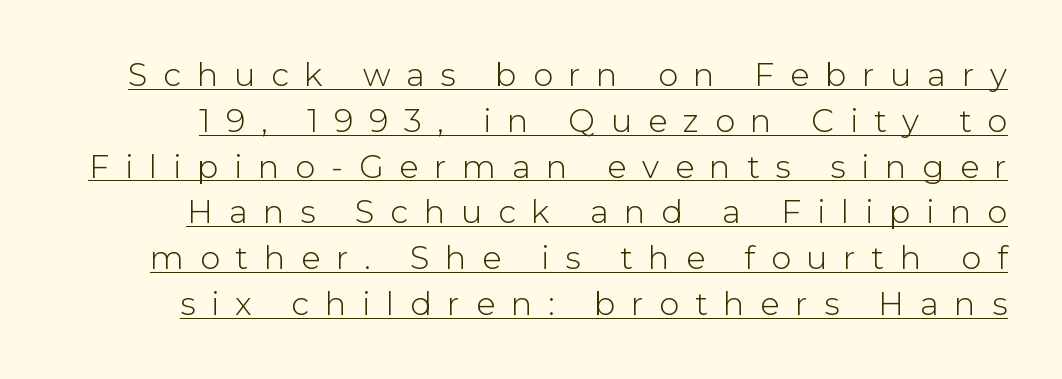
{"serif": "no", "italic": "no", "bold": "no", "weight": "light", "width": "normal", "stroke_contrast": "low", "x_height": "medium", "monospaced": "no", "underline": "yes", "line_spacing": "normal", "line_spacing_ratio": 1.43, "letter_spacing": "wide", "letter_spacing_em": 0.49, "glyph_px": 32}
